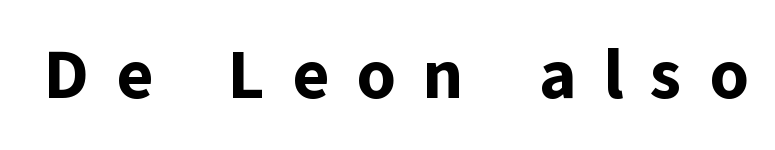
Q: Is the text bold? A: Yes.
Q: Is the text italic (slanted)? A: No, it is upright.
Q: Is the typeface a serif or a sans-serif typeface? A: Sans-serif.
Q: Is the text underlined? A: No.
Q: Is the spacing between letters normal or unusually wide? A: Unusually wide.
Q: Width (condensed, normal, or wide)? A: Normal.
Q: Stroke contrast? A: Low.
Q: x-height? A: Medium.
Q: Monospaced? A: No.
